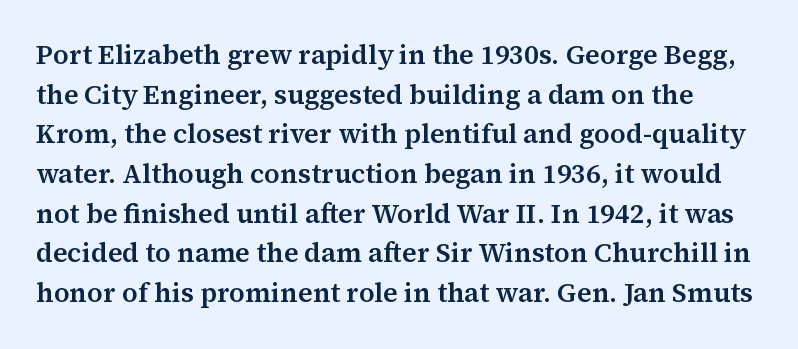
The words here are not underlined. Caption: standard tracking, unaltered. Do the letters lean? They stand straight. The passage shown stacks its lines at a standard gap.
